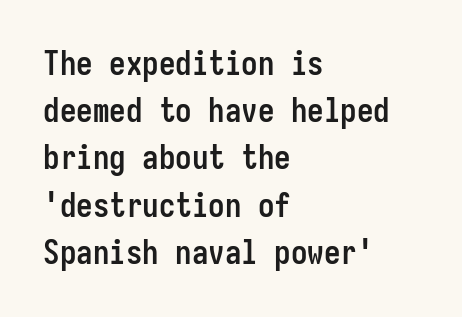
{"serif": "no", "italic": "no", "bold": "yes", "weight": "semibold", "width": "condensed", "stroke_contrast": "low", "x_height": "medium", "monospaced": "yes", "underline": "no", "align": "left", "line_spacing": "normal", "line_spacing_ratio": 1.43, "letter_spacing": "normal", "letter_spacing_em": 0.0, "glyph_px": 33}
